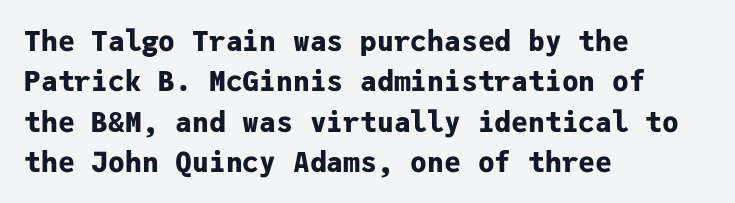
Q: Is the text bold? A: Yes.
Q: Is the text italic (slanted)? A: No, it is upright.
Q: Is the typeface a serif or a sans-serif typeface? A: Sans-serif.
Q: Is the text underlined? A: No.
Q: How is the paragraph aligned? A: Left-aligned.
Q: Is the spacing between letters normal or unusually wide? A: Normal.
Q: Is the spacing between lines tight, normal or loose? A: Normal.
Q: Width (condensed, normal, or wide)? A: Normal.
Q: Stroke contrast? A: Low.
Q: x-height? A: Medium.
Q: Monospaced? A: Yes.
